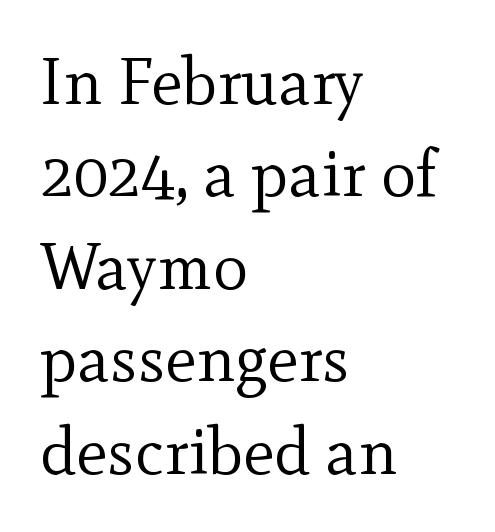
Proportional: the letters do not fall into vertical columns. Nobody touched the tracking dial on this one. The lettering holds an erect, upright posture throughout. Are there feet on the stems? There are — it's a serif. The letterforms sit at book weight or below.
